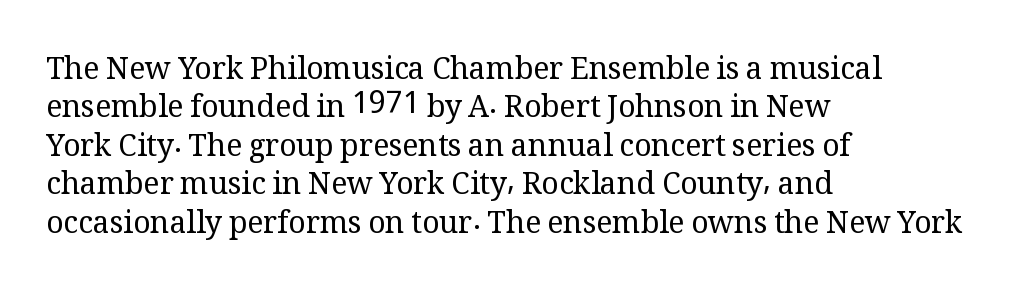
The image shows 30 px regular-weight serif type, upright; set left-aligned, normal line spacing (1.28x), normal letter spacing, not underlined; medium stroke contrast and a medium x-height.
